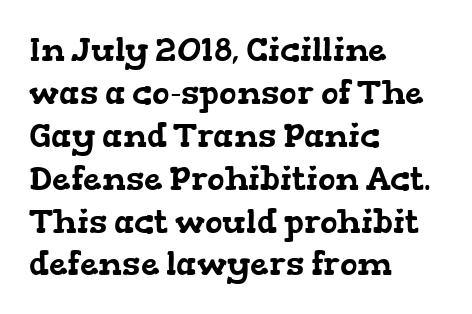
{"serif": "yes", "width": "wide", "stroke_contrast": "low", "x_height": "medium", "monospaced": "no", "underline": "no", "align": "left", "line_spacing": "normal", "line_spacing_ratio": 1.3, "letter_spacing": "normal", "letter_spacing_em": 0.0, "glyph_px": 33}
